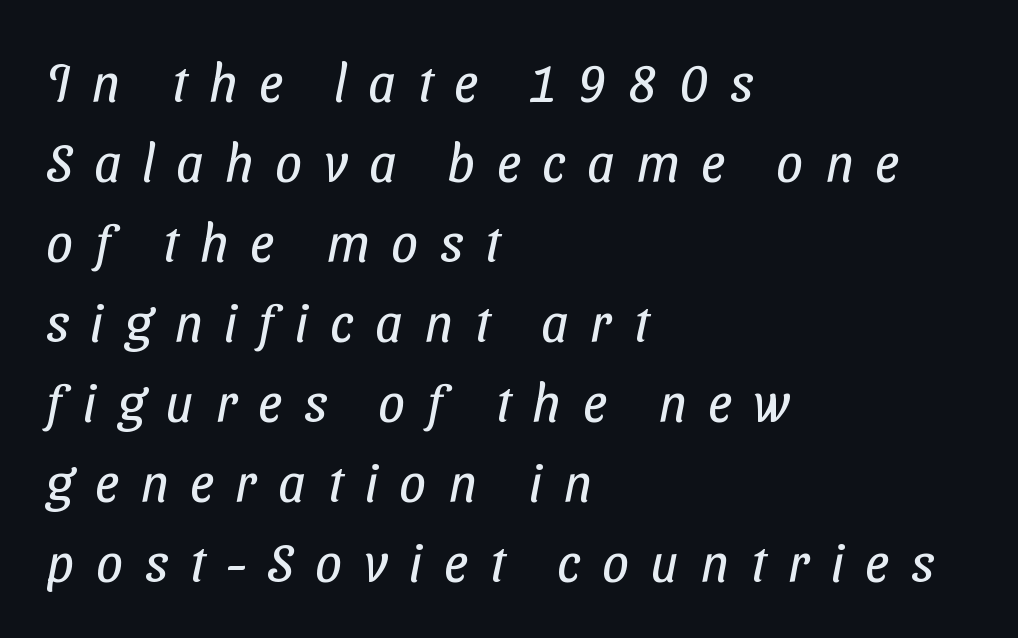
Q: Is the text bold? A: No.
Q: Is the typeface a serif or a sans-serif typeface? A: Sans-serif.
Q: Is the text underlined? A: No.
Q: How is the paragraph aligned? A: Left-aligned.
Q: Is the spacing between letters normal or unusually wide? A: Unusually wide.
Q: Is the spacing between lines tight, normal or loose? A: Normal.
Q: Width (condensed, normal, or wide)? A: Condensed.
Q: Stroke contrast? A: Low.
Q: x-height? A: Medium.
Q: Monospaced? A: No.
